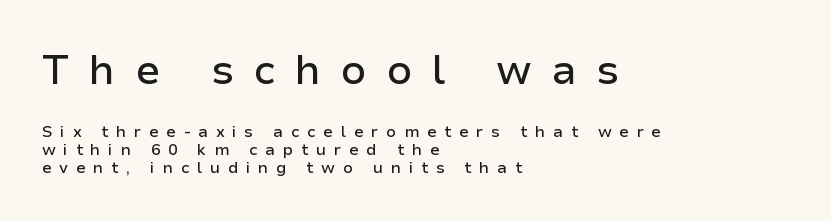
The image shows 41 px sans-serif type, upright; set left-aligned, tight line spacing (1.11x), unusually wide letter spacing (+0.47 em), not underlined; the first (top) block is 2.56x larger; low stroke contrast and a medium x-height.
